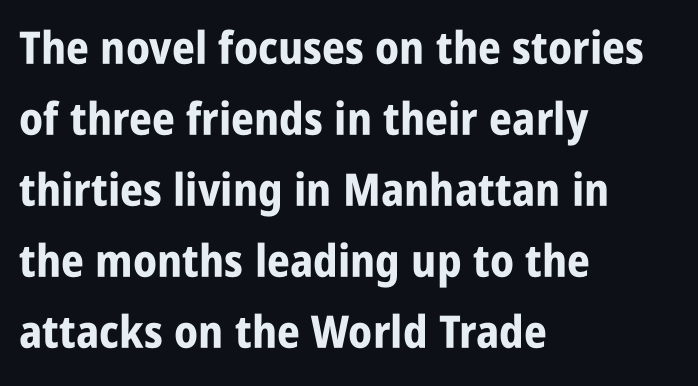
Q: Is the text bold? A: Yes.
Q: Is the text italic (slanted)? A: No, it is upright.
Q: Is the typeface a serif or a sans-serif typeface? A: Sans-serif.
Q: Is the text underlined? A: No.
Q: How is the paragraph aligned? A: Left-aligned.
Q: Is the spacing between letters normal or unusually wide? A: Normal.
Q: Is the spacing between lines tight, normal or loose? A: Normal.
Q: Width (condensed, normal, or wide)? A: Condensed.
Q: Stroke contrast? A: Low.
Q: x-height? A: Large.
Q: Monospaced? A: No.
